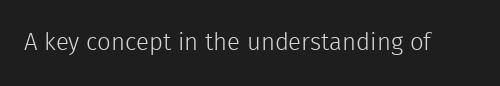
{"italic": "no", "bold": "no", "underline": "no", "letter_spacing": "normal", "letter_spacing_em": 0.0, "glyph_px": 24}
